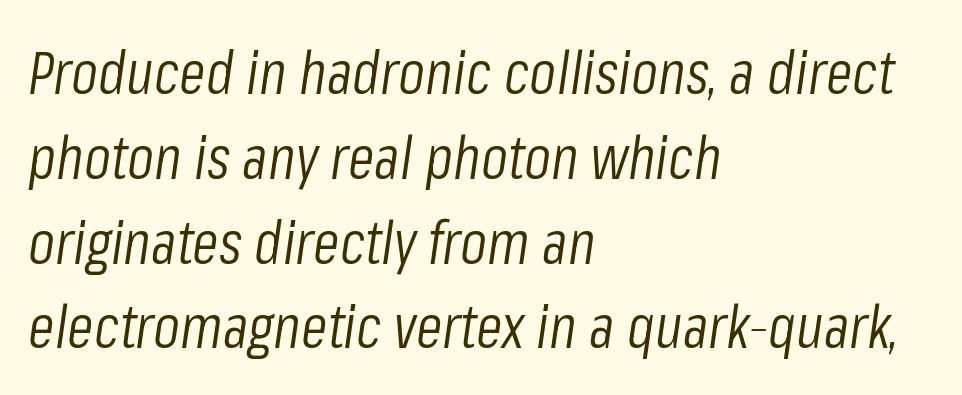
{"italic": "yes", "lean": "right", "slant_degrees": 8, "bold": "no", "weight": "light", "width": "condensed", "stroke_contrast": "low", "x_height": "medium", "monospaced": "no", "underline": "no", "align": "left", "line_spacing": "normal", "line_spacing_ratio": 1.39, "letter_spacing": "normal", "letter_spacing_em": 0.0, "glyph_px": 61}
